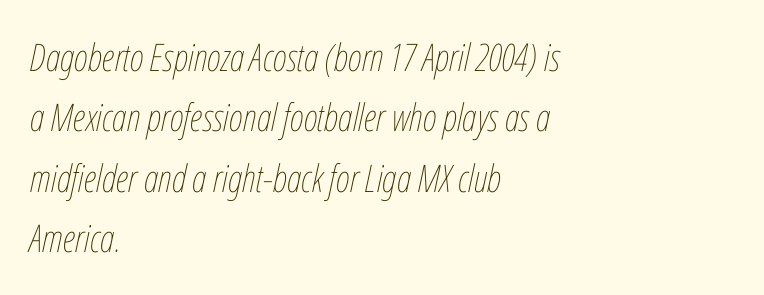
{"italic": "yes", "lean": "right", "slant_degrees": 12, "bold": "no", "weight": "thin", "width": "condensed", "stroke_contrast": "low", "x_height": "medium", "monospaced": "no", "underline": "no", "align": "left", "line_spacing": "normal", "line_spacing_ratio": 1.59, "letter_spacing": "normal", "letter_spacing_em": 0.0, "glyph_px": 38}
